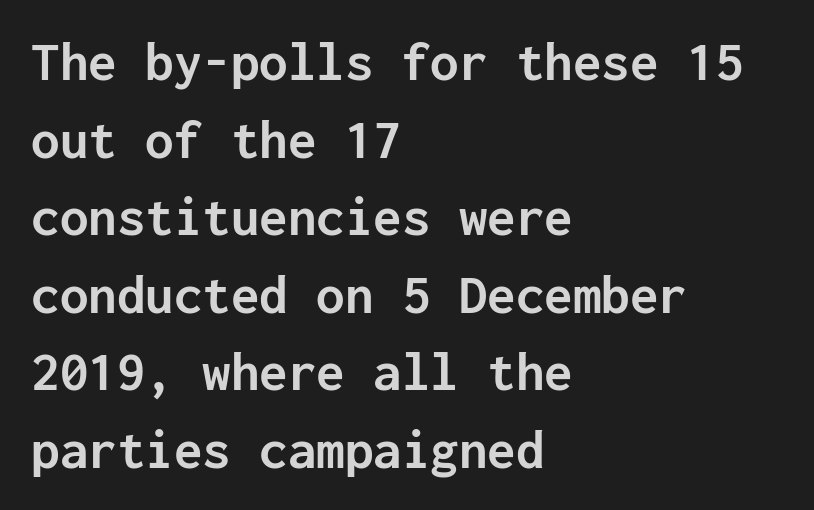
The image shows 57 px semibold sans-serif type, upright, monospaced; set left-aligned, normal line spacing (1.36x), normal letter spacing, not underlined; low stroke contrast and a medium x-height.
